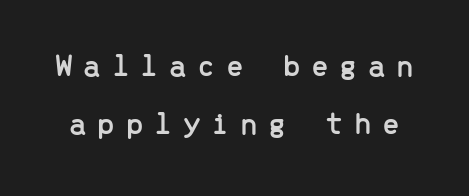
The gaps between neighbouring characters are conspicuously large. Every character here occupies the same horizontal width, giving the sample a typewriter-like rhythm. A clean baseline with only descenders dipping below it. The face used here is a sans, in the tradition of grotesques and geometrics. If you drew a line through each stem, it would be perfectly vertical.
